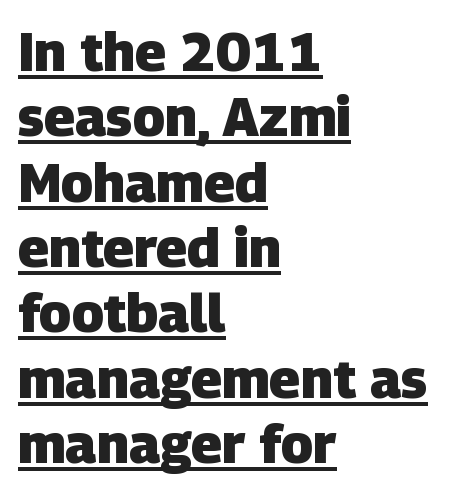
The rendering keeps characters at their native spacing. Emphasis by weight is at full strength: bold. Quick note: underline on. The passage is arranged the way most books set body copy — flush left.
